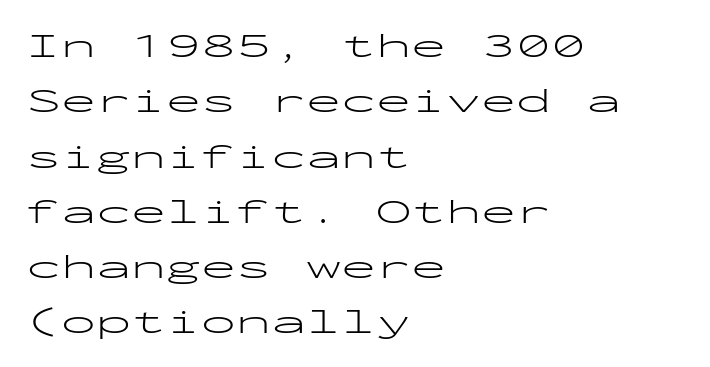
Unmarked baselines from the first word to the last. Tracking here is standard; glyphs follow each other at the usual distance. Successive baselines arrive at the customary interval. Weight: not bold — regular or lighter. Do the characters align in a grid? Yes, the font is monospaced.
